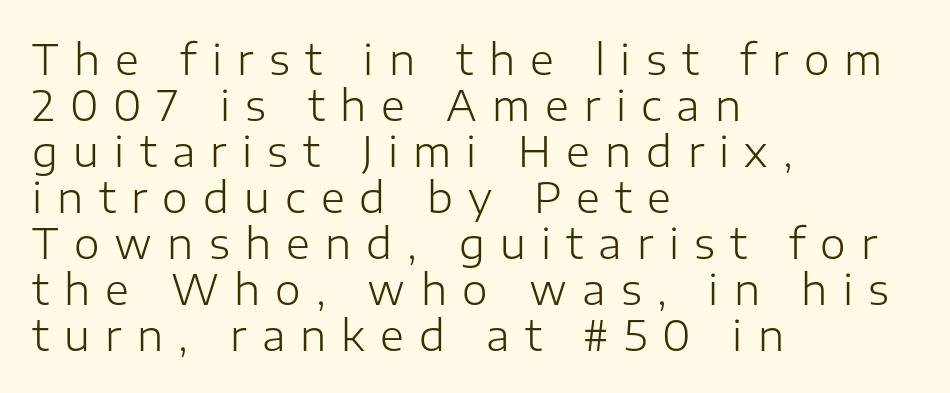
{"serif": "no", "italic": "no", "bold": "no", "weight": "light", "width": "normal", "stroke_contrast": "low", "x_height": "medium", "monospaced": "no", "underline": "no", "align": "left", "line_spacing": "tight", "line_spacing_ratio": 1.12, "letter_spacing": "wide", "letter_spacing_em": 0.37, "glyph_px": 41}
